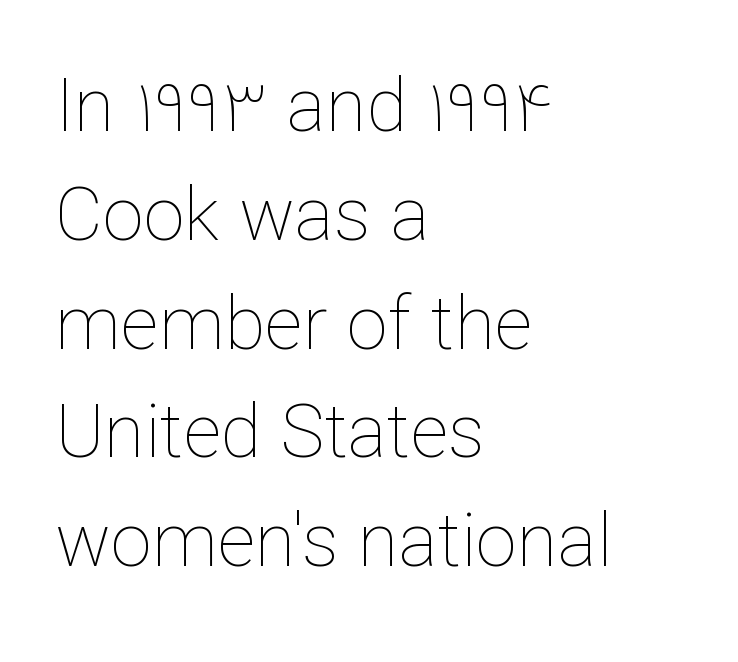
{"italic": "no", "bold": "no", "weight": "thin", "width": "normal", "stroke_contrast": "low", "x_height": "medium", "monospaced": "no", "underline": "no", "align": "left", "line_spacing": "normal", "line_spacing_ratio": 1.47, "letter_spacing": "normal", "letter_spacing_em": 0.0, "glyph_px": 74}
